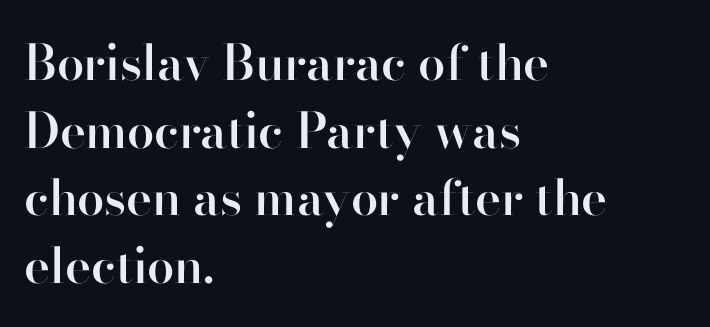
Words appear dense and cohesive because spacing is normal. Bold? Not quite — semibold, heavier than regular but stopping short. Compared with a centered layout, this one pins lines to the left instead. The vertical gap from one line to the next is medium. The axis of the letterforms is exactly vertical.
